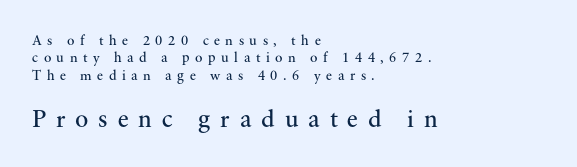
The image shows 25 px text type, upright; set left-aligned, line spacing 1.24x, unusually wide letter spacing (+0.39 em), not underlined; the second (bottom) block is 1.79x larger.
